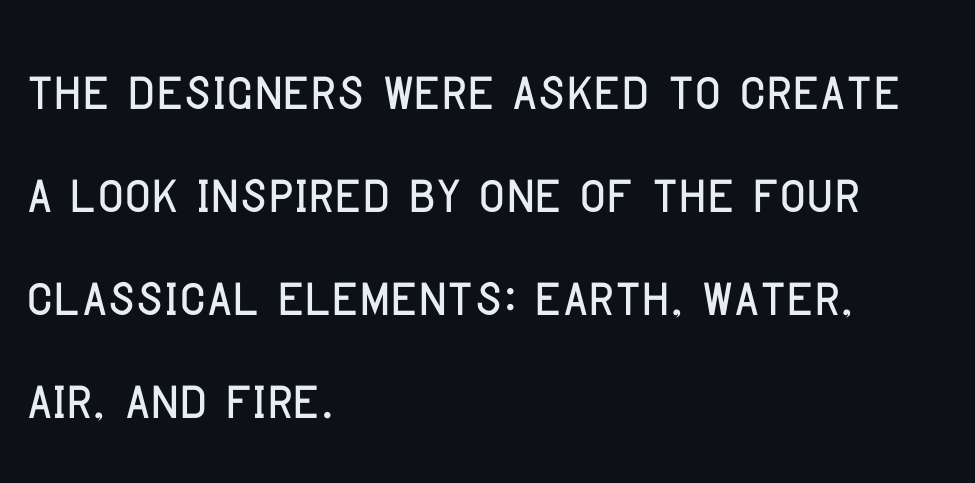
The image shows 72 px condensed sans-serif type, upright; set left-aligned, normal line spacing (1.43x), normal letter spacing, not underlined; low stroke contrast and a large x-height.
